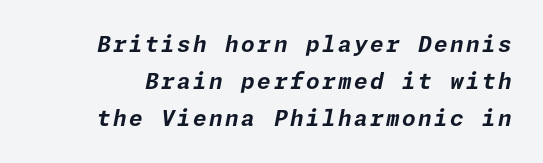
Q: Is the text bold? A: Yes.
Q: Is the text italic (slanted)? A: Yes, it leans right by about 11 degrees.
Q: Is the text underlined? A: No.
Q: Is the spacing between lines tight, normal or loose? A: Normal.
